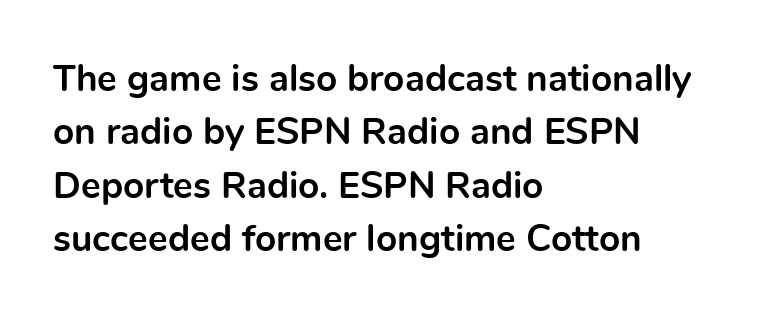
{"serif": "no", "italic": "no", "bold": "yes", "weight": "bold", "width": "normal", "x_height": "medium", "monospaced": "no", "underline": "no", "align": "left", "line_spacing": "normal", "line_spacing_ratio": 1.44, "letter_spacing": "normal", "letter_spacing_em": 0.0, "glyph_px": 37}
